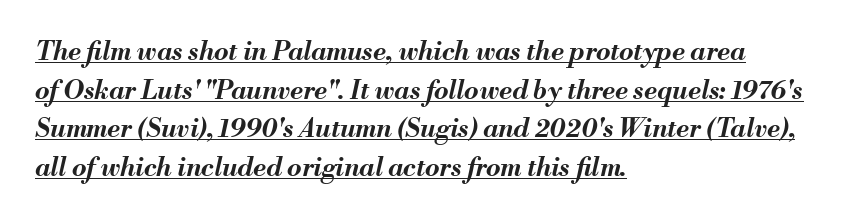
Q: Is the text bold? A: Yes.
Q: Is the text italic (slanted)? A: Yes, it leans right by about 13 degrees.
Q: Is the text underlined? A: Yes.
Q: How is the paragraph aligned? A: Left-aligned.
Q: Is the spacing between letters normal or unusually wide? A: Normal.
Q: Is the spacing between lines tight, normal or loose? A: Normal.
